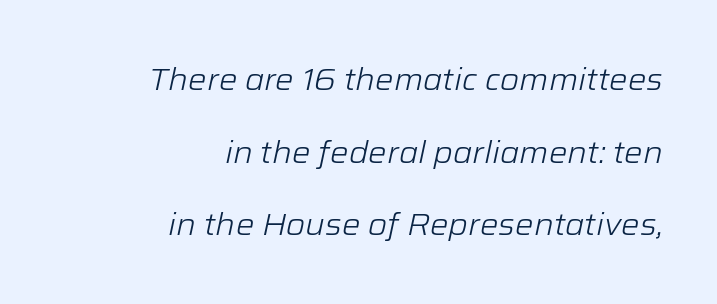
The image shows 31 px light type, italic (leaning right); set right-aligned, loose line spacing (2.34x), normal letter spacing, not underlined; low stroke contrast and a medium x-height.
